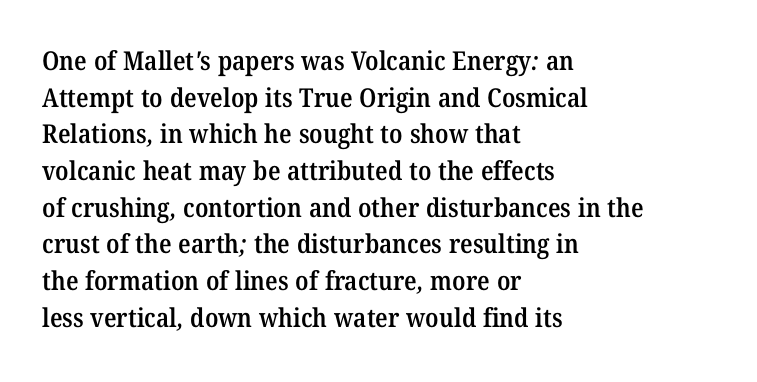
The image shows 26 px text type; set left-aligned, normal line spacing (1.41x), normal letter spacing, not underlined.
